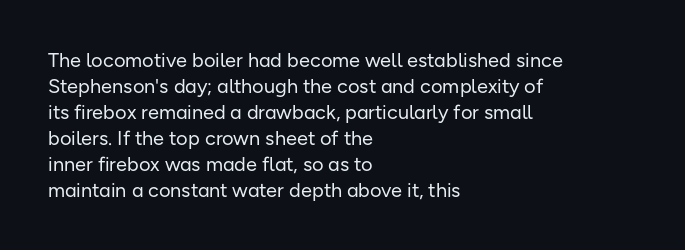
Where is the straight margin? On the left. This sample keeps an unexceptional amount of space between lines. The typesetting does not lean heavy: it is not bold. The gaps between neighbouring characters are ordinary and unremarkable. A clean baseline with only descenders dipping below it.
